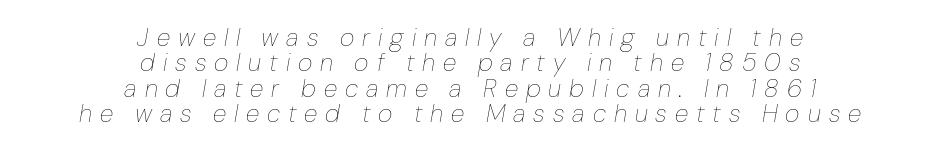
The image shows 25 px text type, italic (leaning right); set centered, tight line spacing (1.02x), unusually wide letter spacing (+0.32 em), not underlined.
